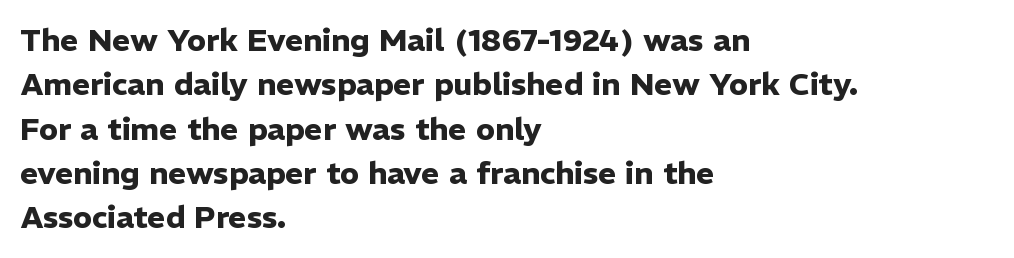
The image shows 31 px heavy sans-serif type, upright; set left-aligned, normal line spacing (1.43x), normal letter spacing, not underlined; low stroke contrast and a medium x-height.
